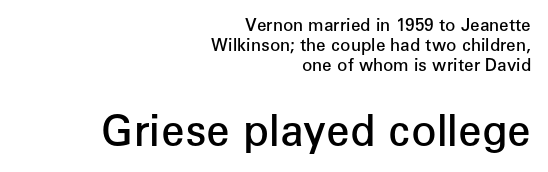
The image shows 42 px semibold sans-serif type, upright; set right-aligned, line spacing 1.19x, normal letter spacing, not underlined; the second (bottom) block is 2.47x larger; low stroke contrast and a medium x-height.
